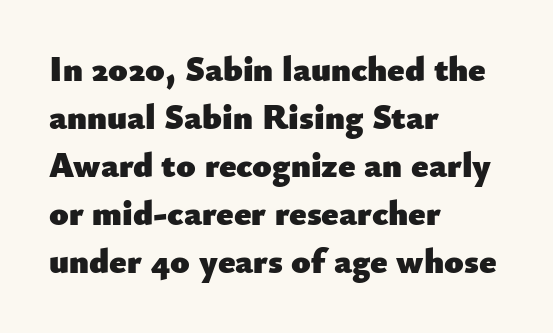
{"serif": "no", "italic": "no", "bold": "yes", "weight": "heavy", "width": "normal", "stroke_contrast": "low", "x_height": "small", "monospaced": "no", "underline": "no", "align": "left", "line_spacing": "normal", "line_spacing_ratio": 1.37, "letter_spacing": "normal", "letter_spacing_em": 0.0, "glyph_px": 35}
